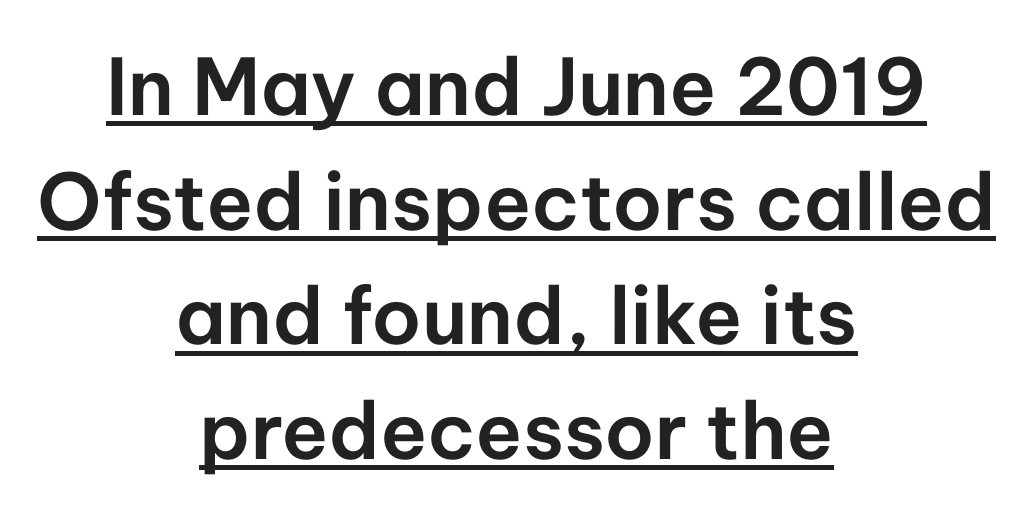
Q: Is the text italic (slanted)? A: No, it is upright.
Q: Is the typeface a serif or a sans-serif typeface? A: Sans-serif.
Q: Is the text underlined? A: Yes.
Q: How is the paragraph aligned? A: Centered.
Q: Is the spacing between letters normal or unusually wide? A: Normal.
Q: Is the spacing between lines tight, normal or loose? A: Normal.
Q: Width (condensed, normal, or wide)? A: Normal.
Q: Stroke contrast? A: Low.
Q: x-height? A: Medium.
Q: Monospaced? A: No.
